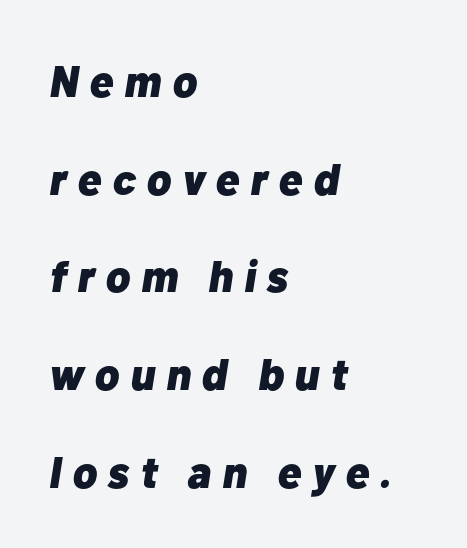
The image shows 44 px heavy type, italic (leaning right); set left-aligned, loose line spacing (2.22x), unusually wide letter spacing (+0.25 em), not underlined; low stroke contrast and a medium x-height.
